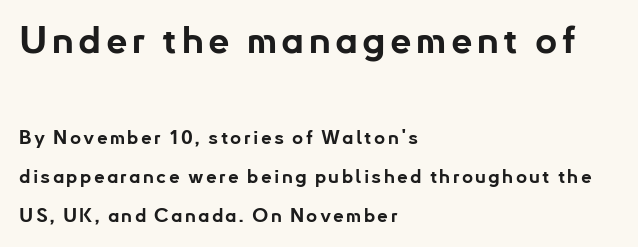
Q: Is the text bold? A: Yes.
Q: Is the text italic (slanted)? A: No, it is upright.
Q: Is the typeface a serif or a sans-serif typeface? A: Sans-serif.
Q: Is the text underlined? A: No.
Q: How is the paragraph aligned? A: Left-aligned.
Q: Is the spacing between lines tight, normal or loose? A: Loose.
Q: Which block of text is set in a larger size, the first (top) or the second (bottom)? A: The first (top) one.
Q: Width (condensed, normal, or wide)? A: Normal.
Q: Stroke contrast? A: Low.
Q: x-height? A: Small.
Q: Monospaced? A: No.
